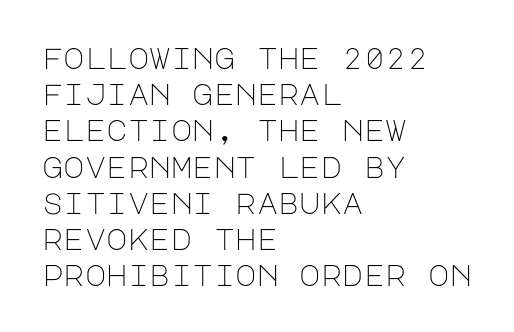
The image shows 29 px light sans-serif type, upright; set left-aligned, normal line spacing (1.25x), normal letter spacing, not underlined; low stroke contrast and a large x-height.
